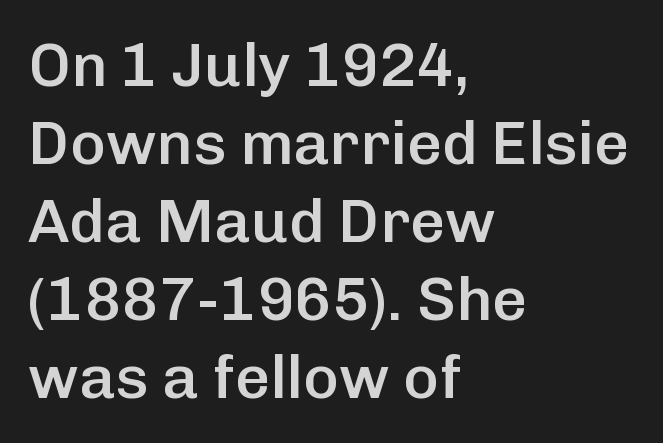
Posture: straight, roman, zero tilt. This sample uses plain, unmodified letter spacing. The typeface chosen for these lines omits serifs. Underline: absent. On the weight axis this lands at semibold, roughly 600.
